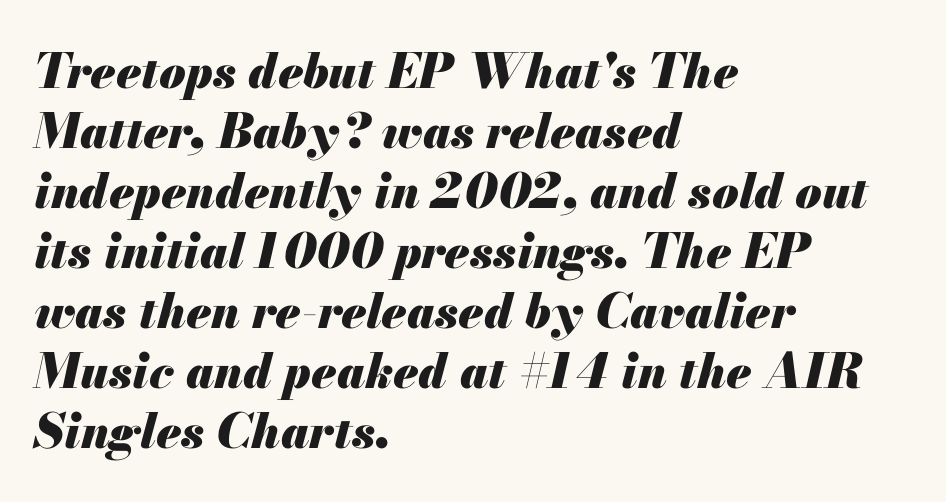
Q: Is the text bold? A: Yes.
Q: Is the text italic (slanted)? A: Yes, it leans right by about 13 degrees.
Q: Is the text underlined? A: No.
Q: How is the paragraph aligned? A: Left-aligned.
Q: Is the spacing between letters normal or unusually wide? A: Normal.
Q: Is the spacing between lines tight, normal or loose? A: Normal.
Q: Width (condensed, normal, or wide)? A: Normal.
Q: Stroke contrast? A: Medium.
Q: x-height? A: Small.
Q: Monospaced? A: No.
